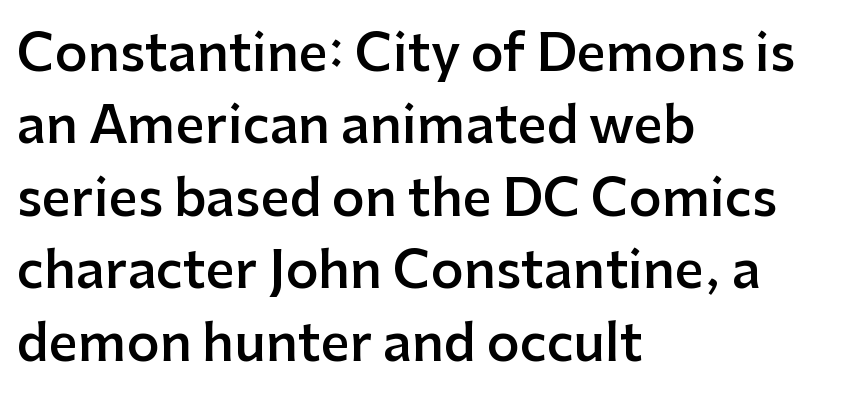
The image shows 51 px semibold sans-serif type, upright; set left-aligned, normal line spacing (1.42x), normal letter spacing, not underlined; low stroke contrast and a medium x-height.
